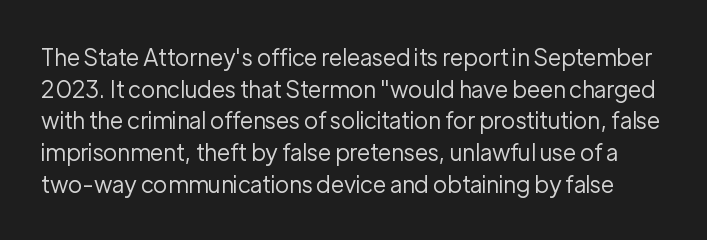
Only glyphs here, with clear space below each row. These lines sit exactly where default settings would place them. Stem width sits at or under what a default text font uses. You can tell it's not italic because the verticals are truly vertical.
